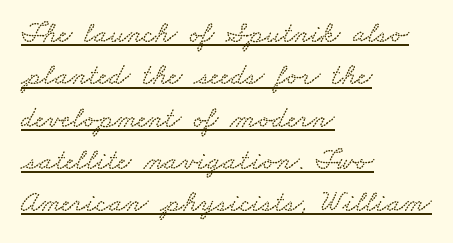
Q: Is the text underlined? A: Yes.
Q: How is the paragraph aligned? A: Left-aligned.
Q: Is the spacing between letters normal or unusually wide? A: Normal.
Q: Is the spacing between lines tight, normal or loose? A: Normal.
Q: Width (condensed, normal, or wide)? A: Wide.
Q: Stroke contrast? A: Low.
Q: x-height? A: Small.
Q: Monospaced? A: No.
